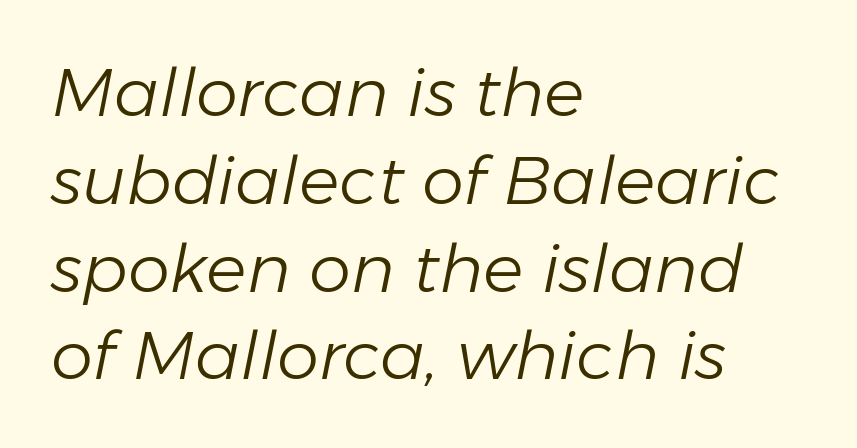
The rag falls on the right side of this text block. Yep, that's italic — everything's leaning. The strokes carry an ordinary text weight at most. Looks like regular typesetting: each glyph gets only the width it needs.
